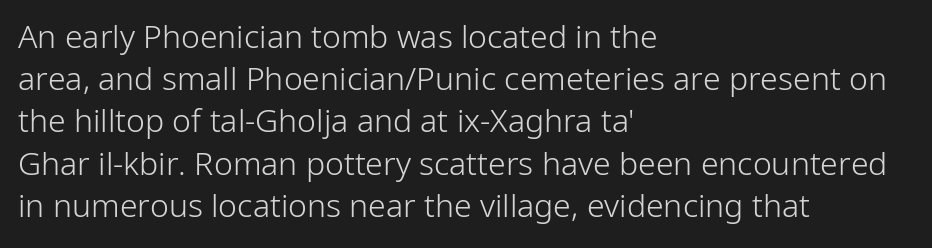
Q: Is the text bold? A: No.
Q: Is the text italic (slanted)? A: No, it is upright.
Q: Is the typeface a serif or a sans-serif typeface? A: Sans-serif.
Q: Is the text underlined? A: No.
Q: How is the paragraph aligned? A: Left-aligned.
Q: Is the spacing between letters normal or unusually wide? A: Normal.
Q: Is the spacing between lines tight, normal or loose? A: Normal.
Q: Width (condensed, normal, or wide)? A: Normal.
Q: Stroke contrast? A: Low.
Q: x-height? A: Medium.
Q: Monospaced? A: No.
